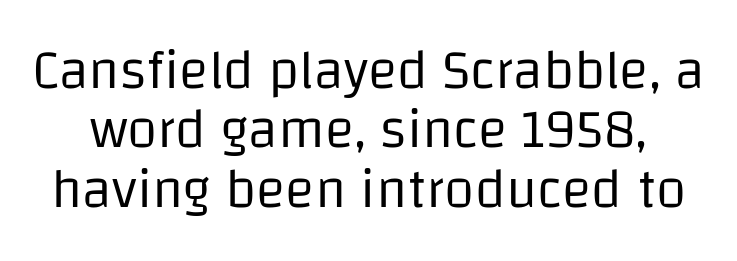
The image shows 55 px regular-weight sans-serif type, upright; set tight line spacing (1.08x), normal letter spacing, not underlined; low stroke contrast and a large x-height.
